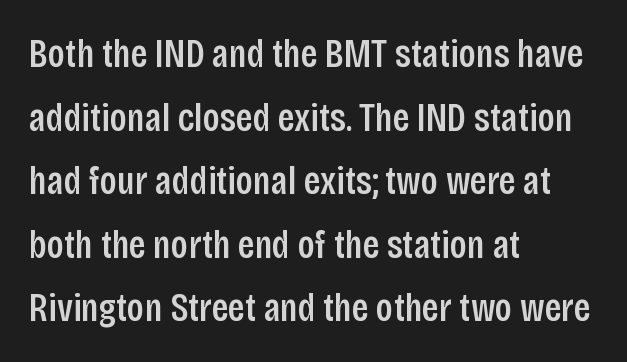
The image shows 40 px condensed sans-serif type, upright; set left-aligned, normal line spacing (1.59x), normal letter spacing, not underlined; low stroke contrast and a large x-height.
